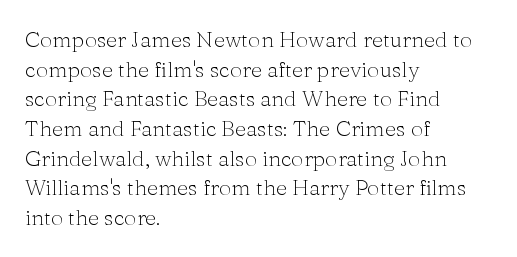
{"italic": "no", "bold": "no", "underline": "no", "align": "left", "line_spacing": "normal", "line_spacing_ratio": 1.35, "letter_spacing": "normal", "letter_spacing_em": 0.0, "glyph_px": 22}
